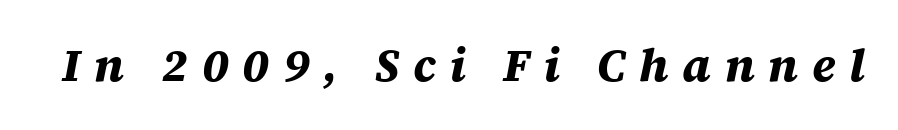
Strokes here are thick enough to call this a true bold. Has an underline been added? It has not. A typesetter would call this proportional, since set widths differ per character. It's the slanting kind of type. Loose tracking; the words dissolve into strings of separated letters.
